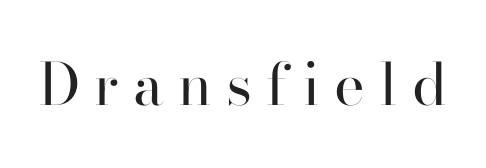
The image shows 58 px regular-weight serif type, upright; set unusually wide letter spacing (+0.25 em), not underlined; high stroke contrast and a small x-height.
